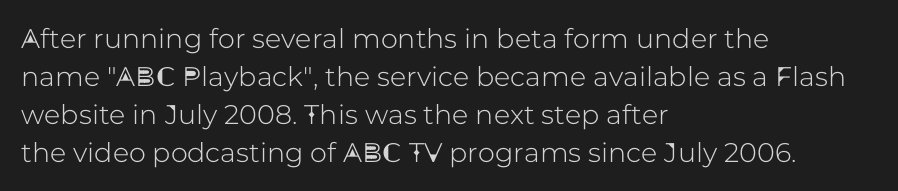
{"italic": "no", "underline": "no", "align": "left", "line_spacing": "normal", "line_spacing_ratio": 1.41, "letter_spacing": "normal", "letter_spacing_em": 0.0, "glyph_px": 27}
